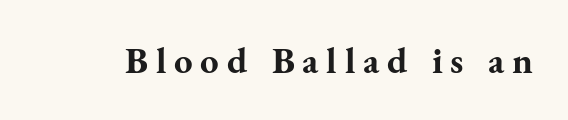
The line texture is sparse and dotted thanks to wide tracking. Its strokes are broad and dark, the hallmark of bold type. Character widths vary here, with narrow letters taking less room than wide ones. Rule under the text: the space is simply empty. This is the regular roman posture of the typeface. To sum up the face: it has serifs.
